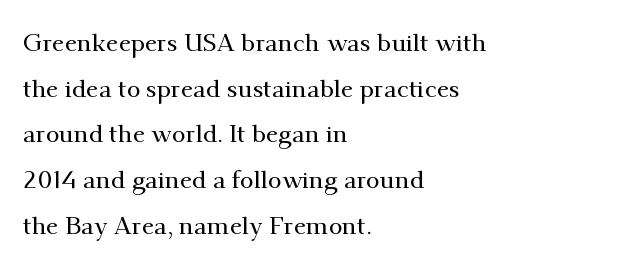
{"italic": "no", "underline": "no", "align": "left", "line_spacing_ratio": 1.83, "letter_spacing": "normal", "letter_spacing_em": 0.0, "glyph_px": 25}
